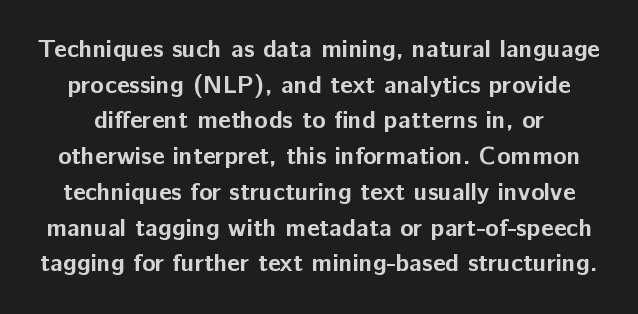
{"italic": "no", "bold": "yes", "underline": "no", "line_spacing": "normal", "line_spacing_ratio": 1.43, "letter_spacing": "normal", "letter_spacing_em": 0.0, "glyph_px": 25}
